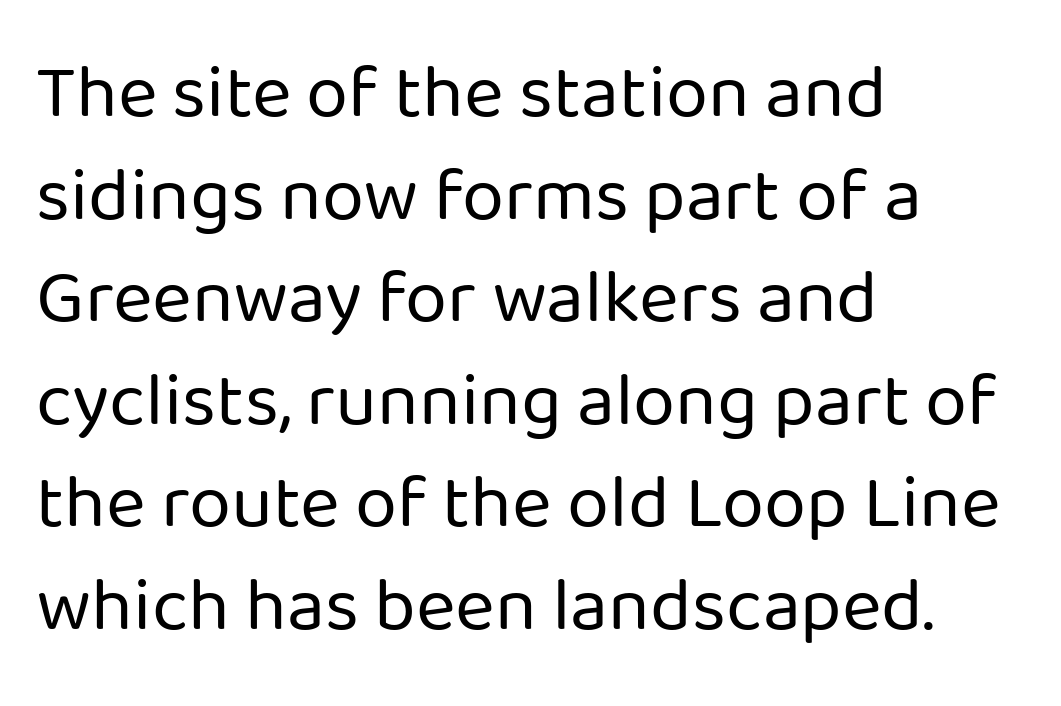
Q: Is the text bold? A: No.
Q: Is the text italic (slanted)? A: No, it is upright.
Q: Is the typeface a serif or a sans-serif typeface? A: Sans-serif.
Q: Is the text underlined? A: No.
Q: How is the paragraph aligned? A: Left-aligned.
Q: Is the spacing between letters normal or unusually wide? A: Normal.
Q: Is the spacing between lines tight, normal or loose? A: Normal.
Q: Width (condensed, normal, or wide)? A: Normal.
Q: Stroke contrast? A: Low.
Q: x-height? A: Medium.
Q: Monospaced? A: No.
